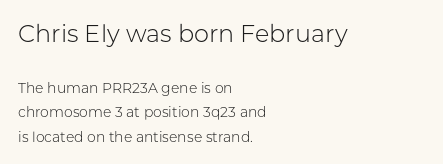
Q: Is the text bold? A: No.
Q: Is the text italic (slanted)? A: No, it is upright.
Q: Is the text underlined? A: No.
Q: How is the paragraph aligned? A: Left-aligned.
Q: Is the spacing between letters normal or unusually wide? A: Normal.
Q: Which block of text is set in a larger size, the first (top) or the second (bottom)? A: The first (top) one.
